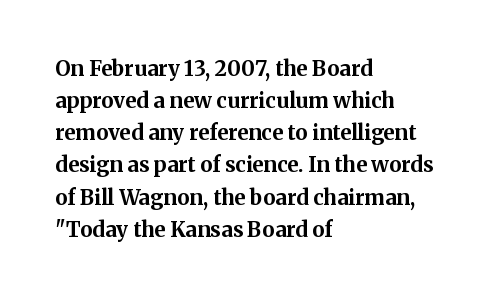
Q: Is the text bold? A: Yes.
Q: Is the text italic (slanted)? A: No, it is upright.
Q: Is the text underlined? A: No.
Q: How is the paragraph aligned? A: Left-aligned.
Q: Is the spacing between letters normal or unusually wide? A: Normal.
Q: Is the spacing between lines tight, normal or loose? A: Normal.
